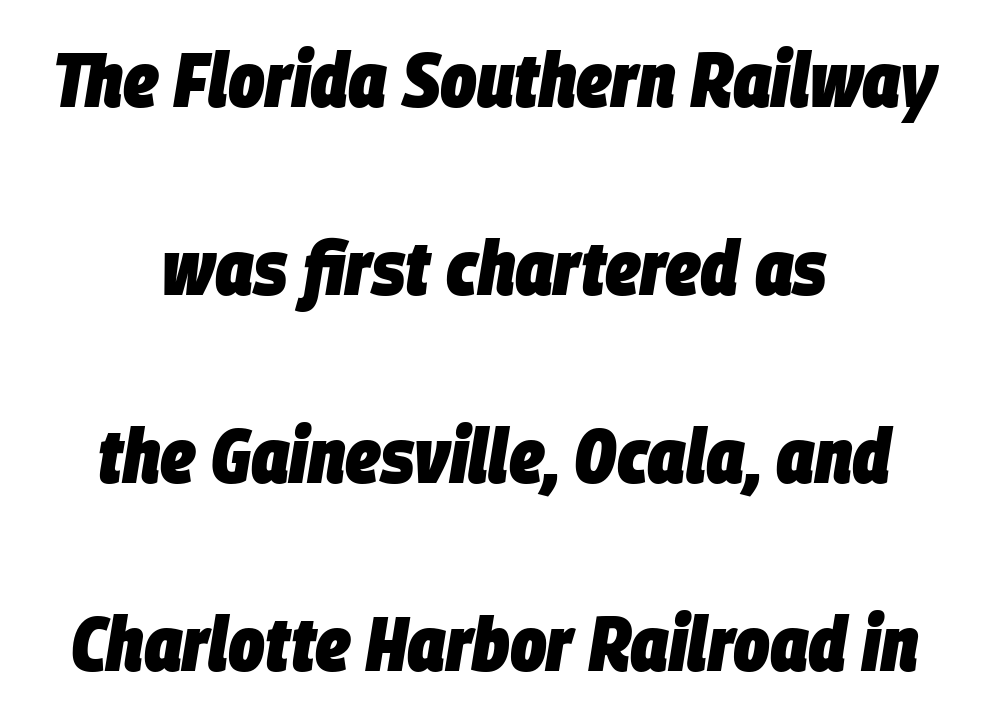
{"italic": "yes", "lean": "right", "slant_degrees": 9, "bold": "yes", "weight": "heavy", "width": "condensed", "stroke_contrast": "low", "x_height": "large", "monospaced": "no", "underline": "no", "align": "center", "line_spacing": "loose", "line_spacing_ratio": 2.44, "letter_spacing": "normal", "letter_spacing_em": 0.0, "glyph_px": 77}
